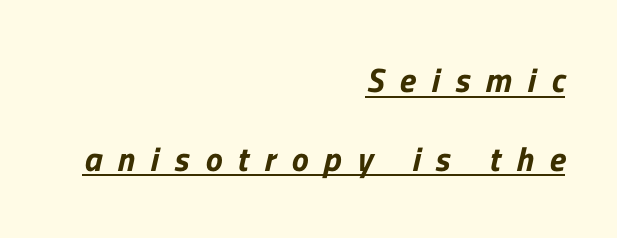
Q: Is the typeface a serif or a sans-serif typeface? A: Sans-serif.
Q: Is the text underlined? A: Yes.
Q: How is the paragraph aligned? A: Right-aligned.
Q: Is the spacing between letters normal or unusually wide? A: Unusually wide.
Q: Is the spacing between lines tight, normal or loose? A: Loose.
Q: Width (condensed, normal, or wide)? A: Normal.
Q: Stroke contrast? A: Low.
Q: x-height? A: Medium.
Q: Monospaced? A: No.
